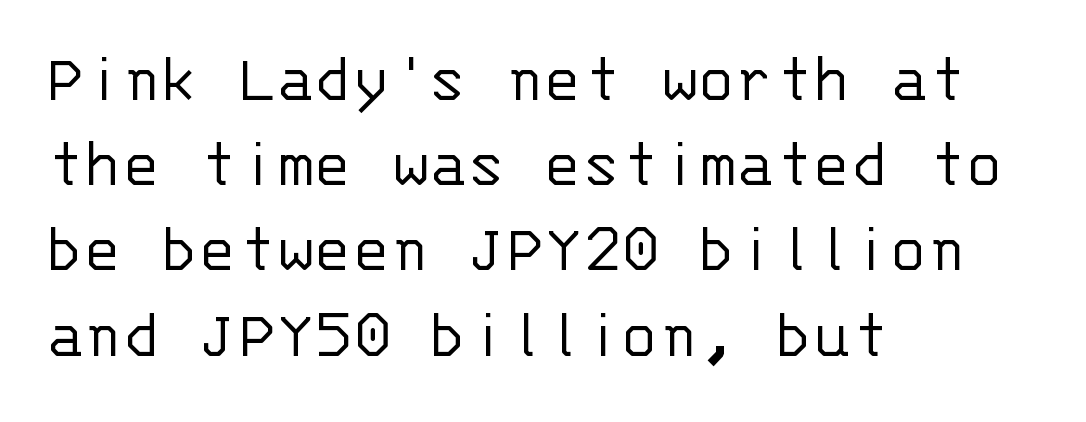
Only glyphs here, with clear space below each row. You could count columns in this text — the font is strictly monospaced. The face used here is rendered with its standard letterfit. The paragraph shown leans on its left margin.
